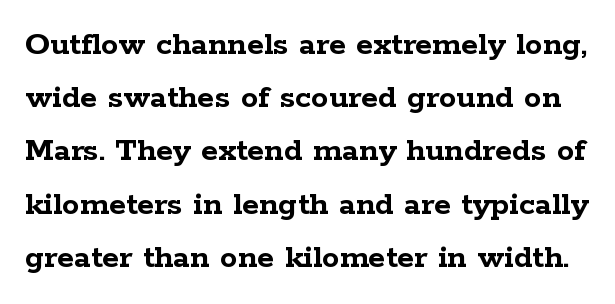
{"serif": "yes", "italic": "no", "bold": "yes", "weight": "semibold", "width": "wide", "stroke_contrast": "low", "x_height": "medium", "monospaced": "no", "underline": "no", "line_spacing": "normal", "line_spacing_ratio": 1.52, "letter_spacing": "normal", "letter_spacing_em": 0.0, "glyph_px": 35}
